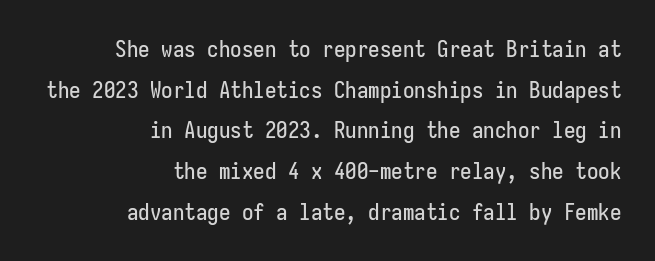
{"italic": "no", "underline": "no", "align": "right", "line_spacing_ratio": 1.77, "letter_spacing": "normal", "letter_spacing_em": 0.0, "glyph_px": 23}
